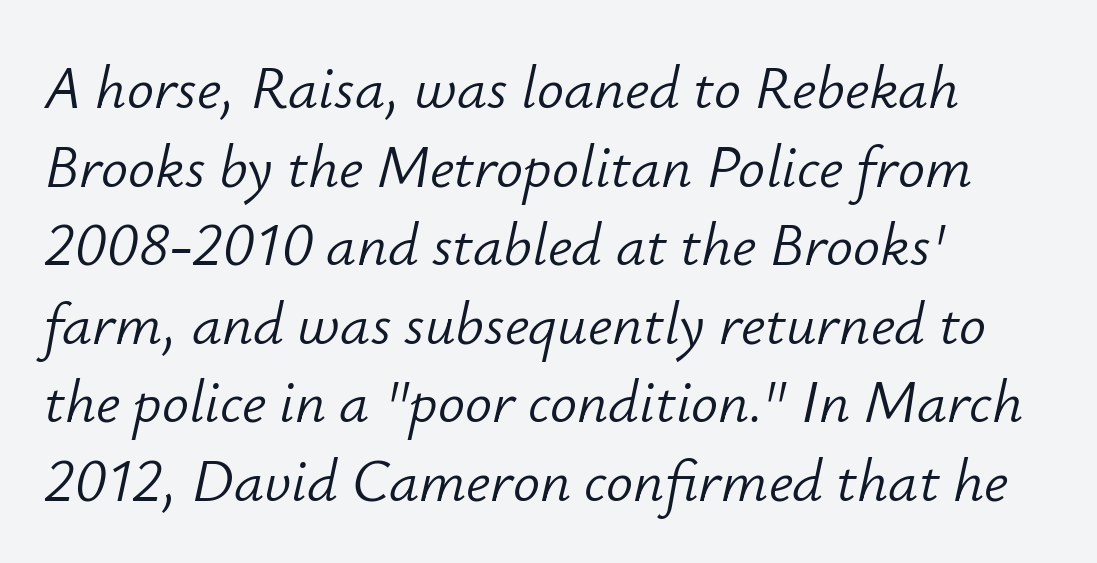
A clean baseline with only descenders dipping below it. The font sits on the lighter half of the weight spectrum, regular included. The vertical gap from one line to the next is medium. Designer's note — italics engaged.
